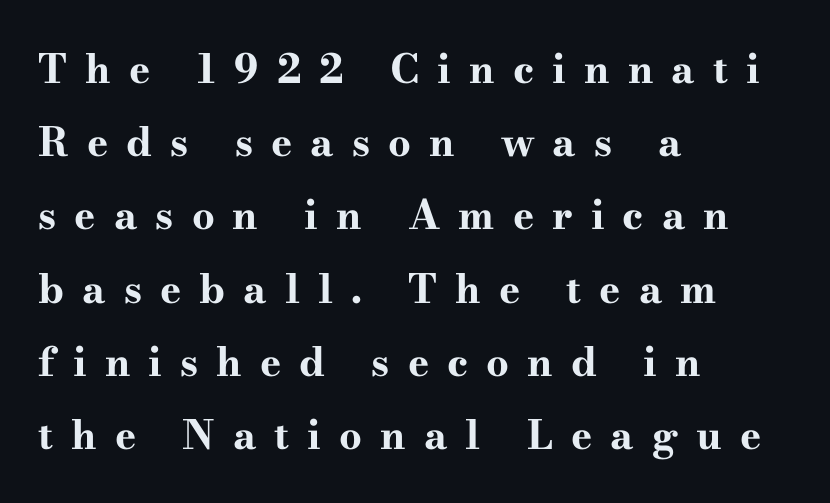
The image shows 40 px bold, wide serif type, upright; set left-aligned, line spacing 1.83x, unusually wide letter spacing (+0.45 em), not underlined; high stroke contrast and a small x-height.
